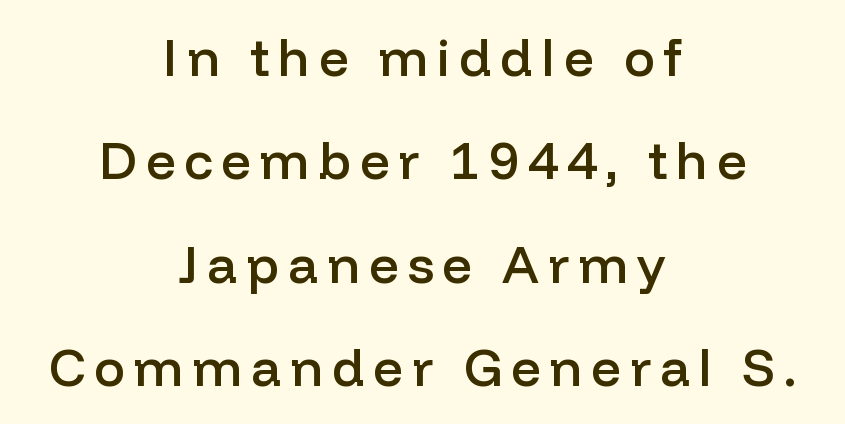
The image shows 52 px semibold sans-serif type, upright; set centered, loose line spacing (1.99x), not underlined; low stroke contrast and a medium x-height.
